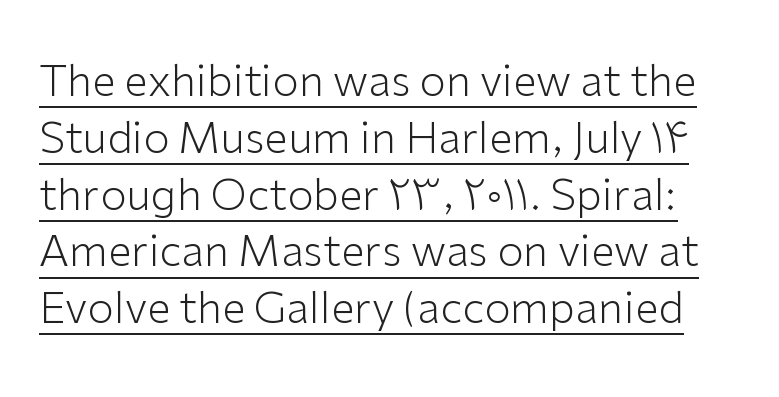
Q: Is the text bold? A: No.
Q: Is the text italic (slanted)? A: No, it is upright.
Q: Is the typeface a serif or a sans-serif typeface? A: Sans-serif.
Q: Is the text underlined? A: Yes.
Q: Is the spacing between letters normal or unusually wide? A: Normal.
Q: Is the spacing between lines tight, normal or loose? A: Normal.
Q: Width (condensed, normal, or wide)? A: Normal.
Q: Stroke contrast? A: Low.
Q: x-height? A: Medium.
Q: Monospaced? A: No.
